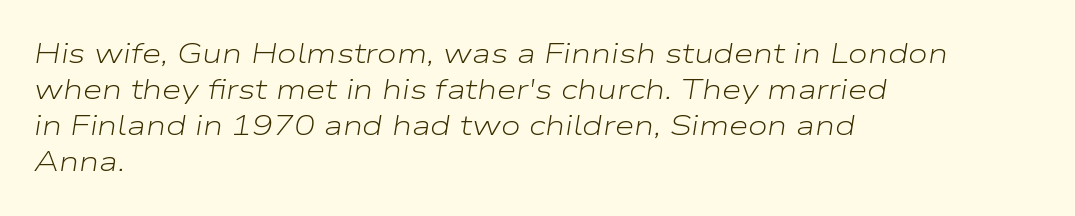
The image shows 28 px light, wide type, italic (leaning right); set left-aligned, normal line spacing (1.29x), normal letter spacing, not underlined; low stroke contrast and a medium x-height.
